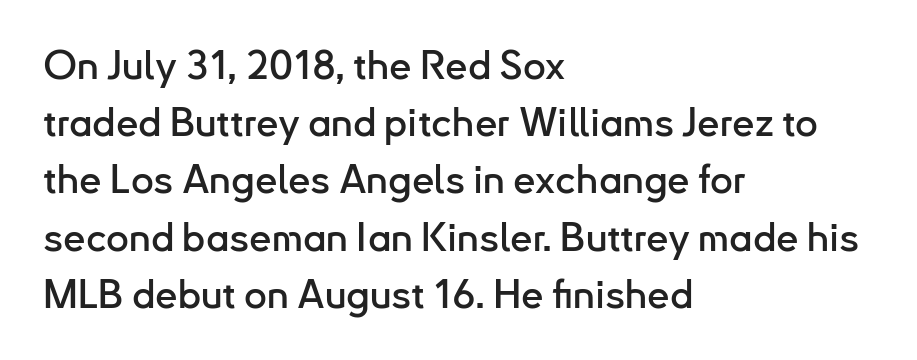
{"serif": "no", "italic": "no", "width": "normal", "stroke_contrast": "low", "x_height": "small", "monospaced": "no", "underline": "no", "align": "left", "line_spacing": "normal", "line_spacing_ratio": 1.43, "letter_spacing": "normal", "letter_spacing_em": 0.0, "glyph_px": 40}
